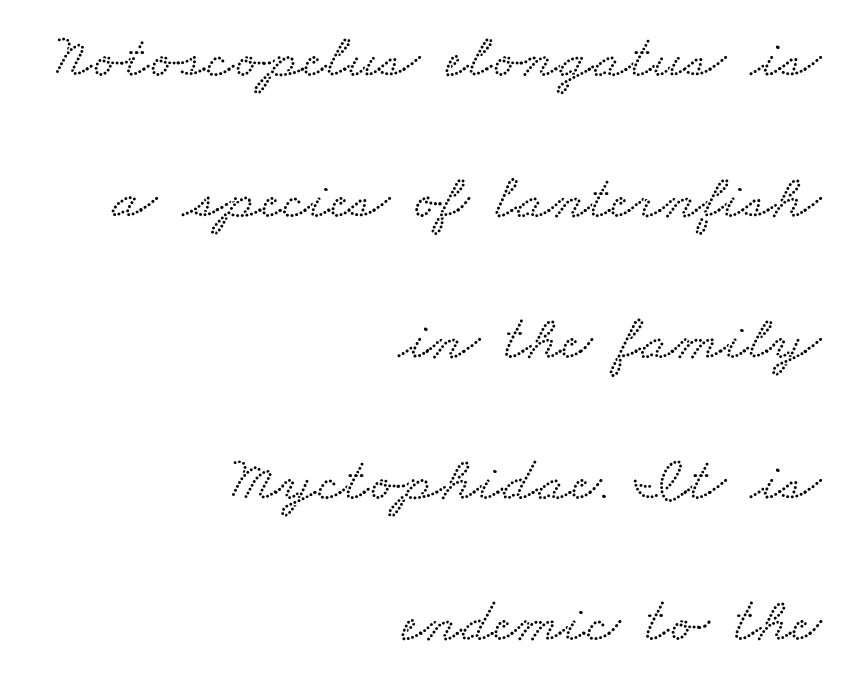
The image shows 65 px wide serif type; set right-aligned, loose line spacing (2.17x), normal letter spacing, not underlined; low stroke contrast and a small x-height.
